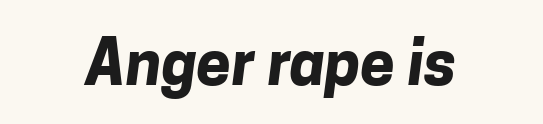
These words are printed bold, with thick strokes throughout. Stroke terminals: plain, sans-serif. The passage is arranged like a title page — every line centered. The glyphs are unaccompanied by any horizontal stroke below them. The line texture is even and compact thanks to regular tracking.
